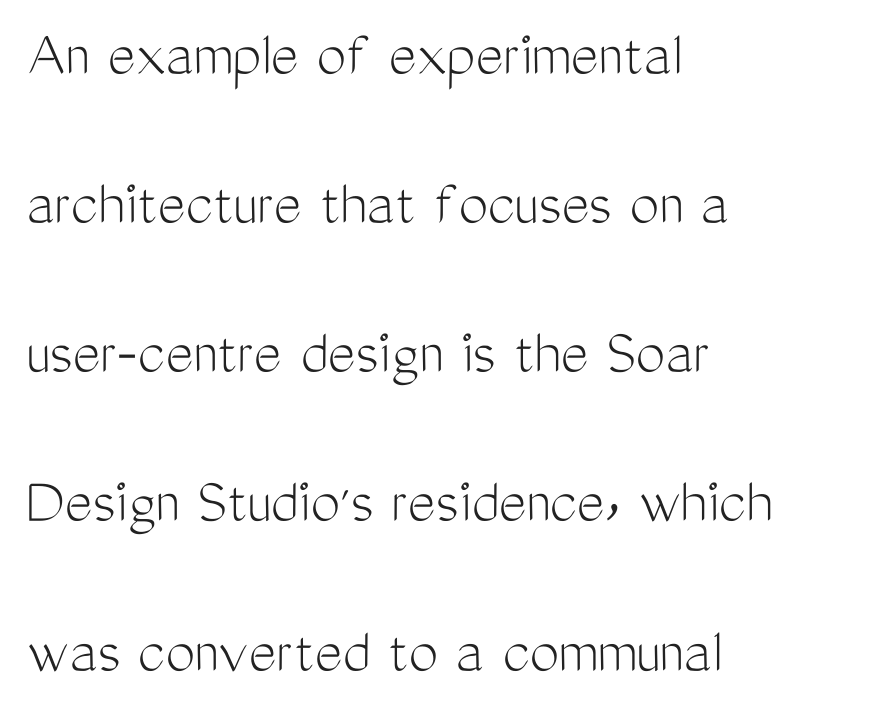
Q: Is the text bold? A: No.
Q: Is the text italic (slanted)? A: No, it is upright.
Q: Is the typeface a serif or a sans-serif typeface? A: Sans-serif.
Q: Is the text underlined? A: No.
Q: How is the paragraph aligned? A: Left-aligned.
Q: Is the spacing between letters normal or unusually wide? A: Normal.
Q: Is the spacing between lines tight, normal or loose? A: Loose.
Q: Width (condensed, normal, or wide)? A: Condensed.
Q: Stroke contrast? A: Medium.
Q: x-height? A: Medium.
Q: Monospaced? A: No.
